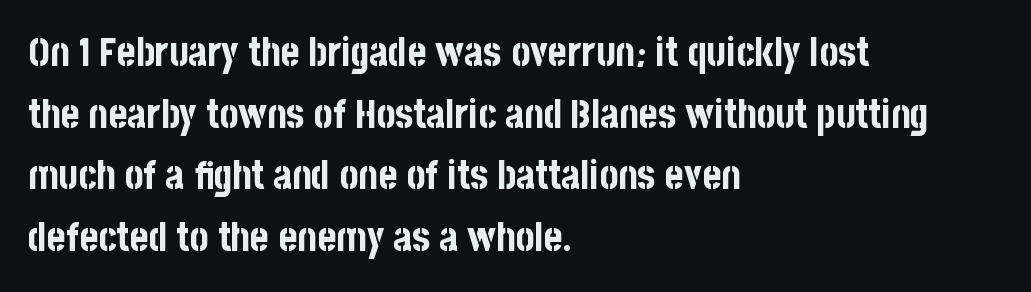
The typeface chosen for these lines omits serifs. The passage shown is not underscored anywhere. Is the type bold? Yes — the strokes are clearly thick and heavy. Regarding leading, the lines here are spaced in the standard way.
